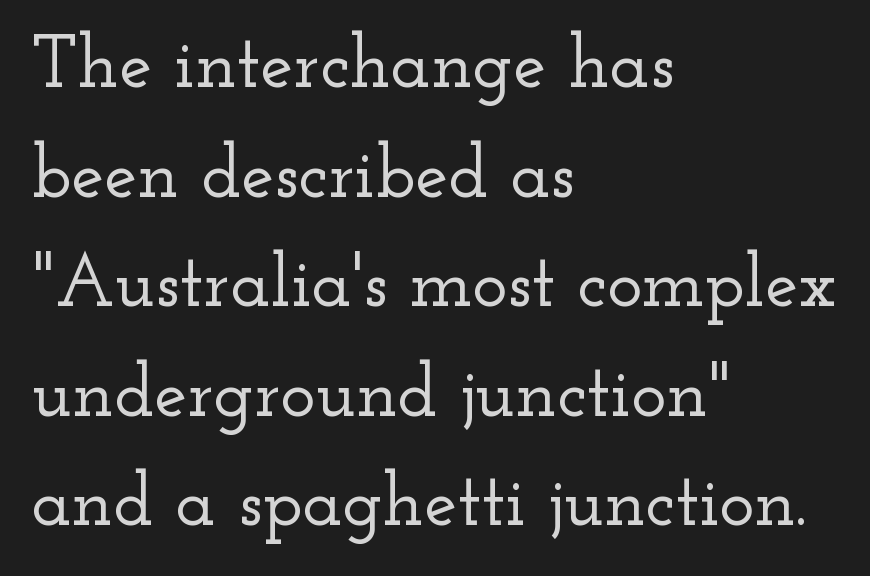
{"serif": "yes", "italic": "no", "width": "wide", "stroke_contrast": "low", "x_height": "small", "monospaced": "no", "underline": "no", "align": "left", "line_spacing": "normal", "line_spacing_ratio": 1.48, "letter_spacing": "normal", "letter_spacing_em": 0.0, "glyph_px": 74}
